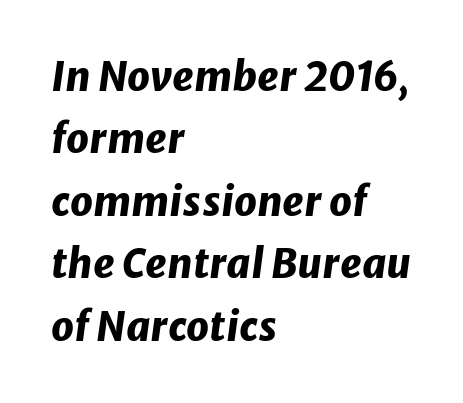
{"italic": "yes", "lean": "right", "slant_degrees": 8, "bold": "yes", "weight": "heavy", "width": "normal", "stroke_contrast": "low", "x_height": "medium", "monospaced": "no", "underline": "no", "align": "left", "line_spacing": "normal", "line_spacing_ratio": 1.56, "letter_spacing": "normal", "letter_spacing_em": 0.0, "glyph_px": 40}
